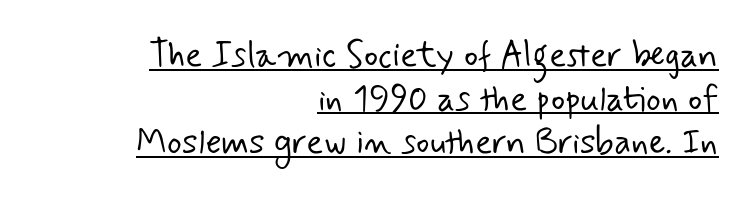
The image shows 35 px light sans-serif type; set right-aligned, normal line spacing (1.25x), normal letter spacing, underlined; low stroke contrast and a small x-height.
